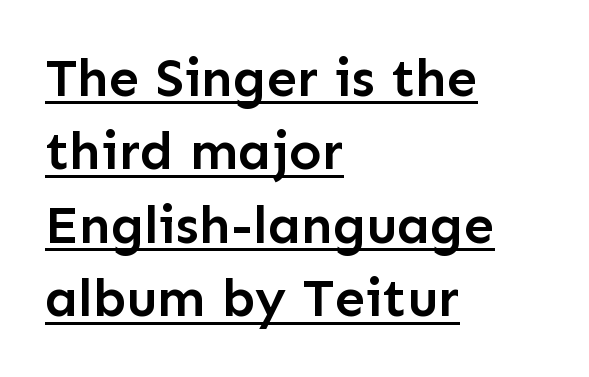
{"serif": "no", "italic": "no", "bold": "semi", "weight": "semibold", "width": "normal", "stroke_contrast": "low", "x_height": "medium", "monospaced": "no", "underline": "yes", "align": "left", "line_spacing": "normal", "line_spacing_ratio": 1.36, "letter_spacing": "normal", "letter_spacing_em": 0.0, "glyph_px": 54}
